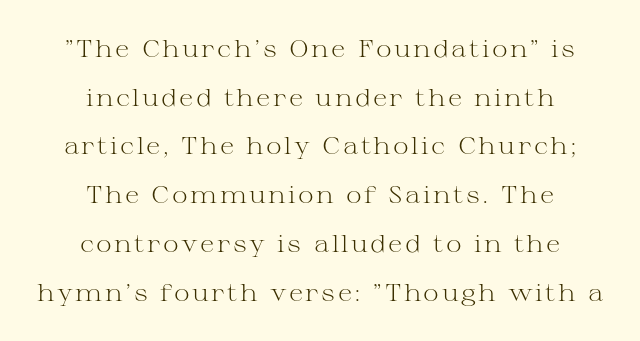
The image shows 24 px text type, upright; set centered, loose line spacing (2.03x), not underlined.
